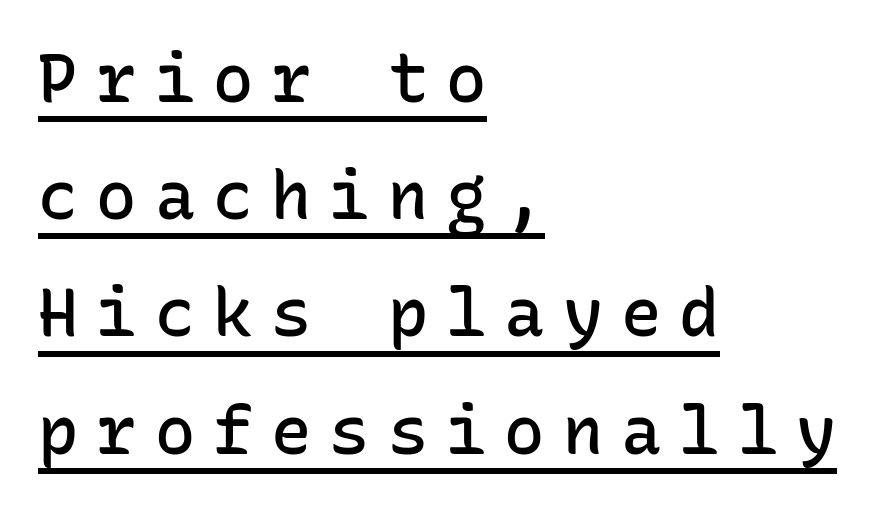
Q: Is the text bold? A: Semi-bold.
Q: Is the text italic (slanted)? A: No, it is upright.
Q: Is the typeface a serif or a sans-serif typeface? A: Sans-serif.
Q: Is the text underlined? A: Yes.
Q: How is the paragraph aligned? A: Left-aligned.
Q: Is the spacing between letters normal or unusually wide? A: Unusually wide.
Q: Width (condensed, normal, or wide)? A: Normal.
Q: Stroke contrast? A: Low.
Q: x-height? A: Medium.
Q: Monospaced? A: Yes.
